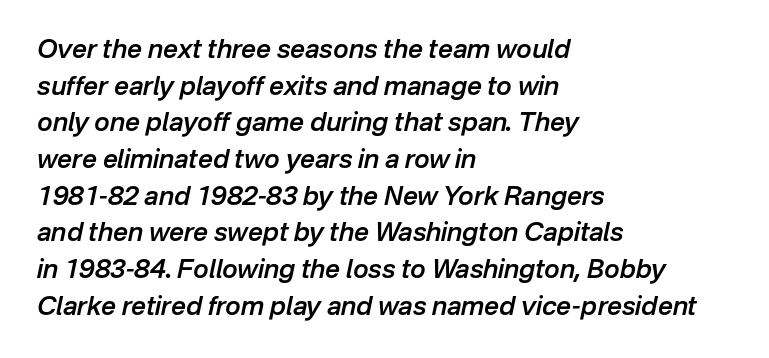
{"italic": "yes", "lean": "right", "slant_degrees": 12, "bold": "semi", "underline": "no", "align": "left", "line_spacing": "normal", "line_spacing_ratio": 1.41, "letter_spacing": "normal", "letter_spacing_em": 0.0, "glyph_px": 26}
